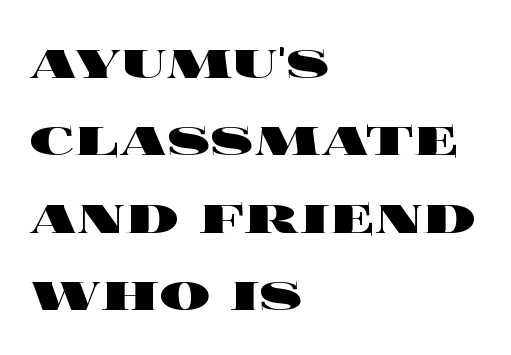
Rule under the text: the space is simply empty. The compositor pushed each line to the left boundary. The letters stand upright; this is a roman face. Letter spacing: default.
